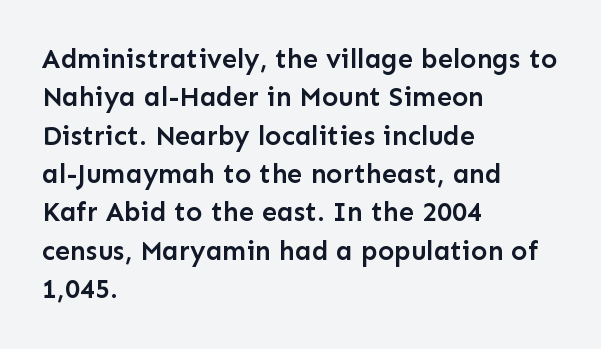
Q: Is the text bold? A: Semi-bold.
Q: Is the text italic (slanted)? A: No, it is upright.
Q: Is the text underlined? A: No.
Q: How is the paragraph aligned? A: Left-aligned.
Q: Is the spacing between letters normal or unusually wide? A: Normal.
Q: Is the spacing between lines tight, normal or loose? A: Normal.
